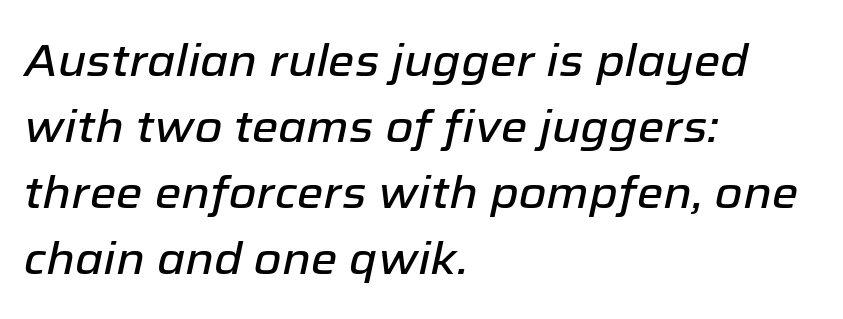
Q: Is the text italic (slanted)? A: Yes, it leans right by about 12 degrees.
Q: Is the text underlined? A: No.
Q: How is the paragraph aligned? A: Left-aligned.
Q: Is the spacing between letters normal or unusually wide? A: Normal.
Q: Is the spacing between lines tight, normal or loose? A: Normal.
Q: Width (condensed, normal, or wide)? A: Normal.
Q: Stroke contrast? A: Low.
Q: x-height? A: Medium.
Q: Monospaced? A: No.
